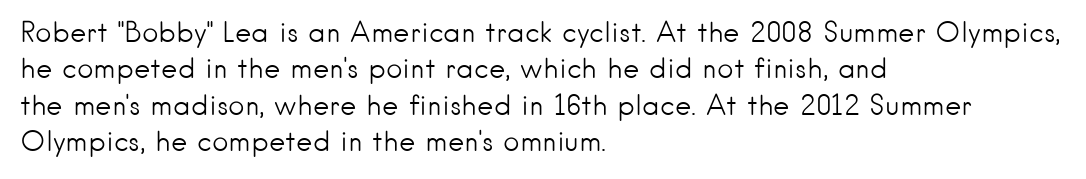
The image shows 28 px light sans-serif type, upright; set left-aligned, normal line spacing (1.3x), normal letter spacing, not underlined; low stroke contrast and a small x-height.
